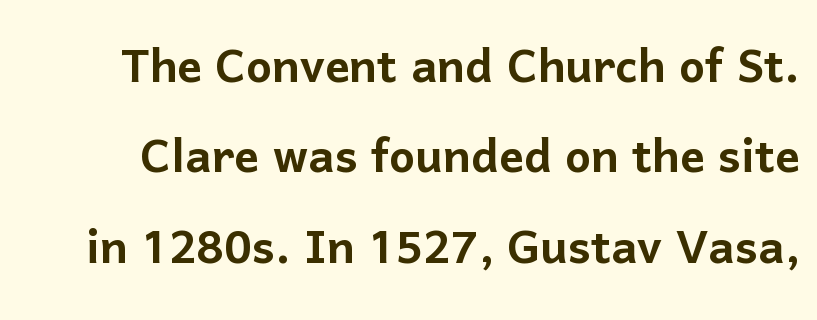
The characters display no serif detailing; their extremities are plain. The specimen omits any rule beneath the text block's lines. Does the lettering tilt? It doesn't — this is upright. Each letter keeps its own natural width here, so spacing adapts to shape.
